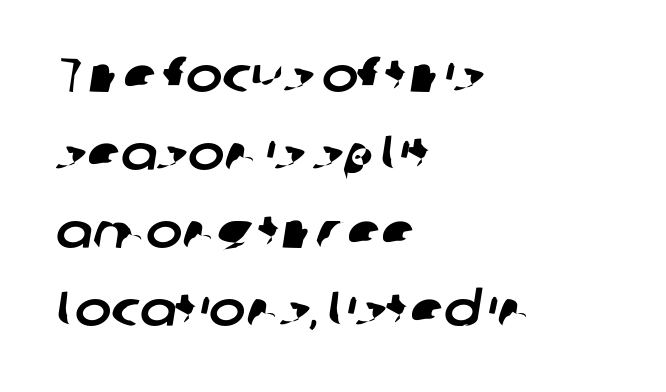
{"serif": "no", "width": "normal", "stroke_contrast": "low", "x_height": "medium", "monospaced": "no", "underline": "no", "align": "left", "line_spacing": "normal", "line_spacing_ratio": 1.59, "letter_spacing": "normal", "letter_spacing_em": 0.0, "glyph_px": 49}
